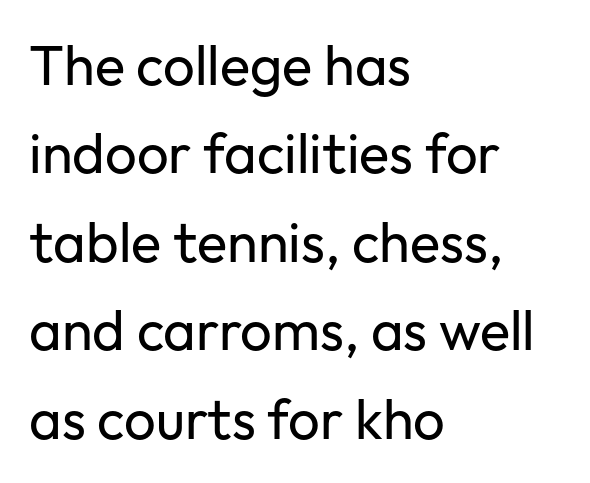
{"serif": "no", "italic": "no", "bold": "no", "weight": "regular", "width": "normal", "stroke_contrast": "low", "x_height": "medium", "monospaced": "no", "underline": "no", "align": "left", "line_spacing": "normal", "line_spacing_ratio": 1.58, "letter_spacing": "normal", "letter_spacing_em": 0.0, "glyph_px": 56}
